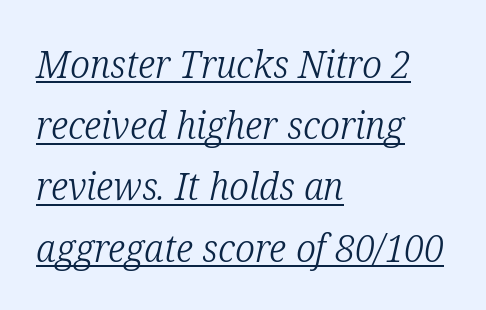
{"serif": "yes", "italic": "yes", "lean": "right", "slant_degrees": 12, "bold": "no", "weight": "light", "width": "condensed", "stroke_contrast": "low", "x_height": "medium", "monospaced": "no", "underline": "yes", "align": "left", "line_spacing": "normal", "line_spacing_ratio": 1.57, "letter_spacing": "normal", "letter_spacing_em": 0.0, "glyph_px": 39}
